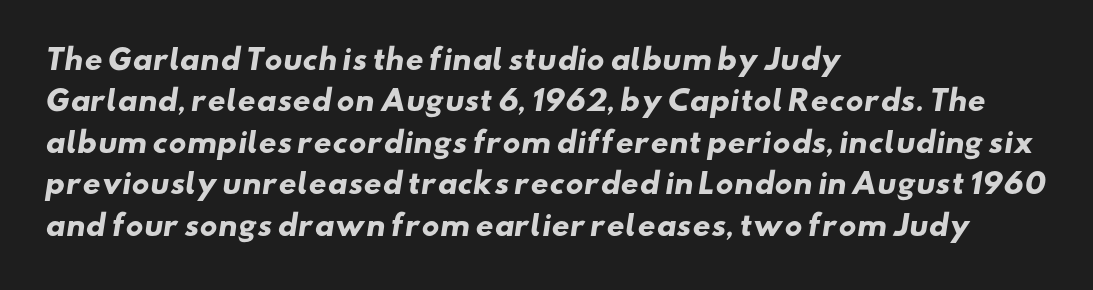
Q: Is the text bold? A: Yes.
Q: Is the typeface a serif or a sans-serif typeface? A: Sans-serif.
Q: Is the text underlined? A: No.
Q: How is the paragraph aligned? A: Left-aligned.
Q: Is the spacing between letters normal or unusually wide? A: Normal.
Q: Is the spacing between lines tight, normal or loose? A: Normal.
Q: Width (condensed, normal, or wide)? A: Wide.
Q: Stroke contrast? A: Low.
Q: x-height? A: Small.
Q: Monospaced? A: No.
